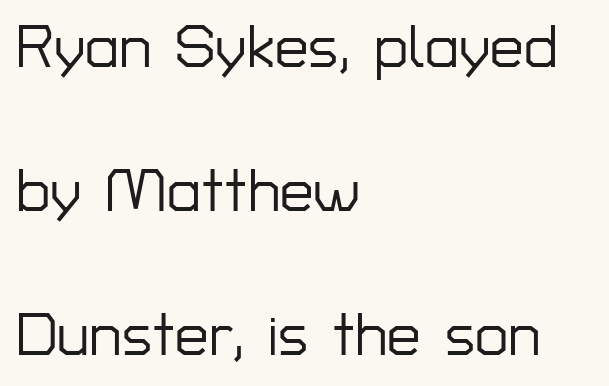
The image shows 60 px sans-serif type, upright; set left-aligned, loose line spacing (2.4x), normal letter spacing, not underlined; low stroke contrast and a medium x-height.
